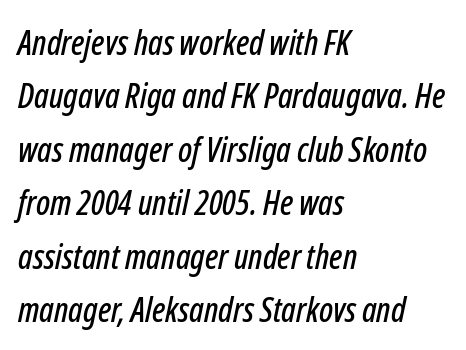
{"italic": "yes", "lean": "right", "slant_degrees": 12, "width": "condensed", "stroke_contrast": "low", "x_height": "medium", "monospaced": "no", "underline": "no", "align": "left", "line_spacing": "normal", "line_spacing_ratio": 1.57, "letter_spacing": "normal", "letter_spacing_em": 0.0, "glyph_px": 34}
